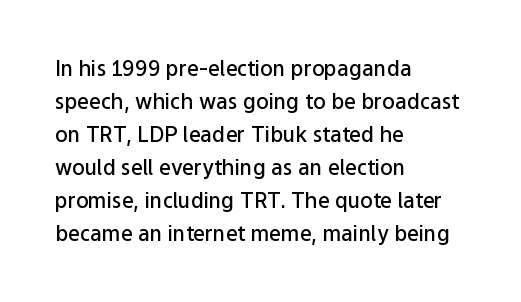
You could call the tracking neutral — neither tight nor loose. Which margin do the lines hug? The left one — the right edge is uneven. Regarding leading, the lines here are spaced in the standard way. Does the weight exceed regular? Yes, but only to semibold. The glyphs are unaccompanied by any horizontal stroke below them.
